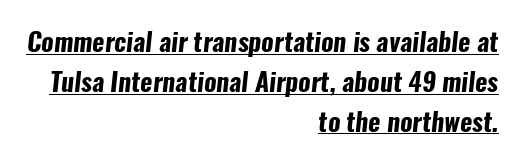
{"bold": "yes", "underline": "yes", "align": "right", "line_spacing": "normal", "line_spacing_ratio": 1.53, "letter_spacing": "normal", "letter_spacing_em": 0.0, "glyph_px": 26}
